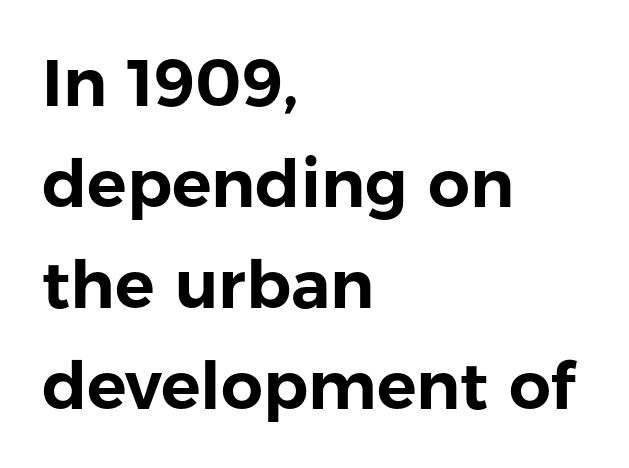
Note the varied advance widths — an 'i' is clearly narrower than an 'm'. Rows of type keep a routine distance in the vertical direction. The paragraph shown leans on its left margin. Beneath every word, the page is bare. Designer's note — italics off, roman on.
